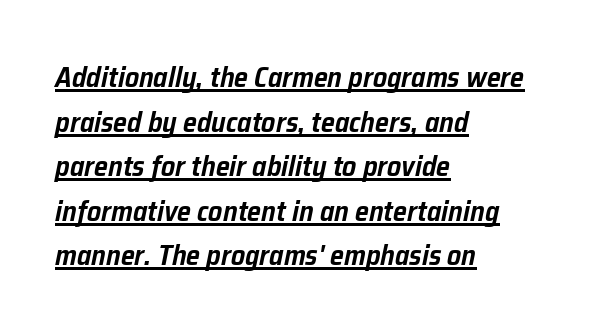
Q: Is the text italic (slanted)? A: Yes, it leans right by about 12 degrees.
Q: Is the text underlined? A: Yes.
Q: How is the paragraph aligned? A: Left-aligned.
Q: Is the spacing between letters normal or unusually wide? A: Normal.
Q: Is the spacing between lines tight, normal or loose? A: Normal.
Q: Width (condensed, normal, or wide)? A: Normal.
Q: Stroke contrast? A: Low.
Q: x-height? A: Medium.
Q: Monospaced? A: No.
